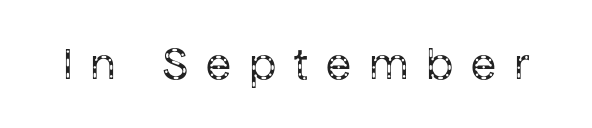
The image shows 46 px regular-weight sans-serif type, upright; set unusually wide letter spacing (+0.39 em), not underlined; low stroke contrast and a medium x-height.
